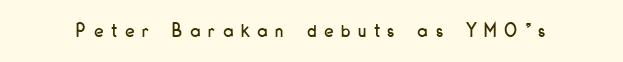
The image shows 21 px text type, upright; set unusually wide letter spacing (+0.38 em), not underlined.
